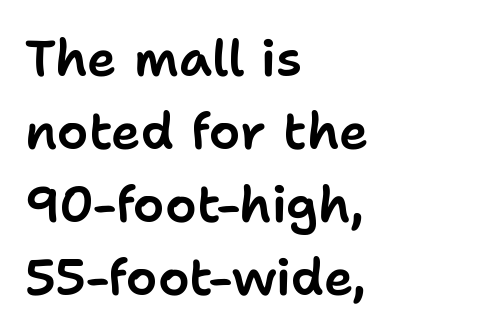
Q: Is the text italic (slanted)? A: No, it is upright.
Q: Is the typeface a serif or a sans-serif typeface? A: Sans-serif.
Q: Is the text underlined? A: No.
Q: How is the paragraph aligned? A: Left-aligned.
Q: Is the spacing between letters normal or unusually wide? A: Normal.
Q: Is the spacing between lines tight, normal or loose? A: Normal.
Q: Width (condensed, normal, or wide)? A: Normal.
Q: Stroke contrast? A: Low.
Q: x-height? A: Medium.
Q: Monospaced? A: No.
